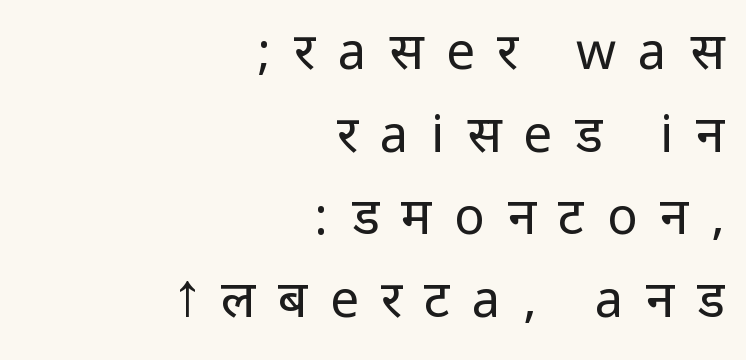
Stems here are at most as thick as an everyday book face. The lettering stays uniformly vertical, giving the passage a roman look. Line spacing here is normal. Note: no serifs on the glyphs. Glance below the letters and you will spot only blank space.
